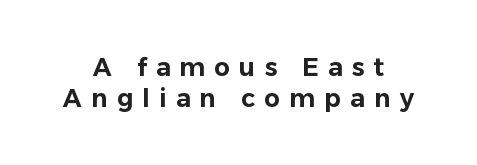
Is the letter spacing exaggerated? Yes — the characters are pushed far apart. You can tell it's not italic because the verticals are truly vertical. Line starts and ends both wander, symmetrically. Decoration check: the copy has no underline.
